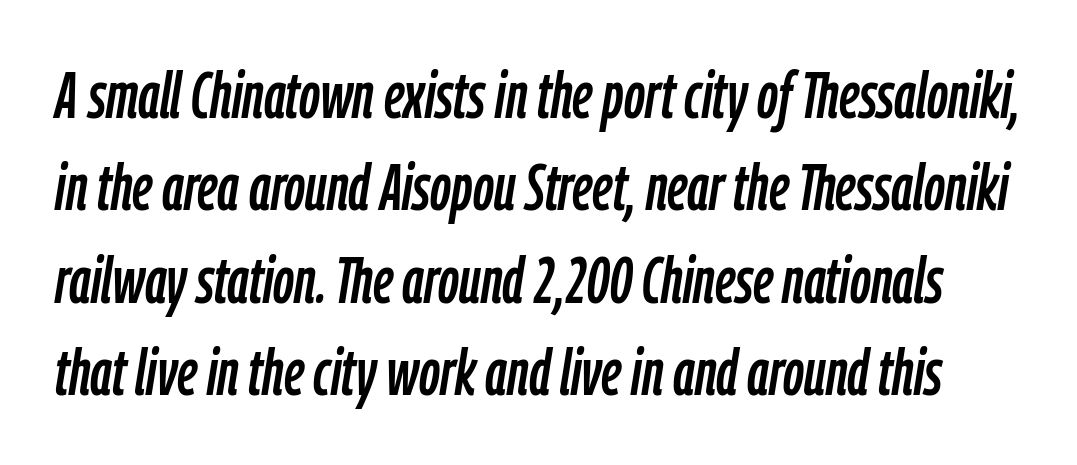
The string is rendered with underlining switched off. Leading: standard. Here the designer chose a conventional face with non-uniform glyph widths. In terms of posture, this sample is oblique. There is no visible air inserted between adjacent glyphs.
